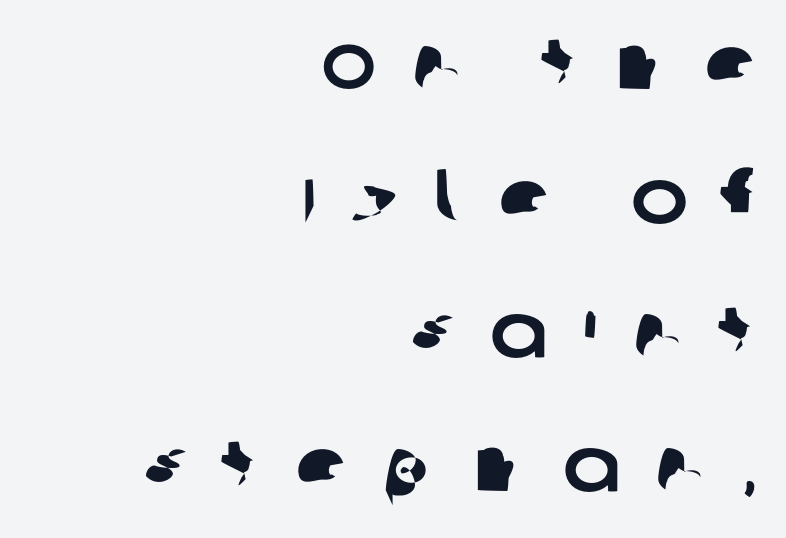
You could not count columns in this text — the font is proportionally spaced. Notice how the passage keeps a crisp vertical edge on the right only. In terms of letterspacing, this is a distinctly airy, spread setting. I'd call this a sans setting — the letters go barefoot. The foot of each line stays bare and open.
